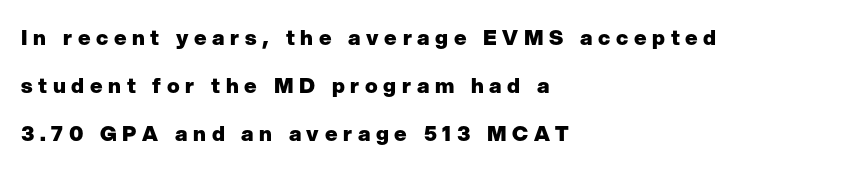
The image shows 21 px bold type, upright; set left-aligned, loose line spacing (2.28x), unusually wide letter spacing (+0.27 em), not underlined.
